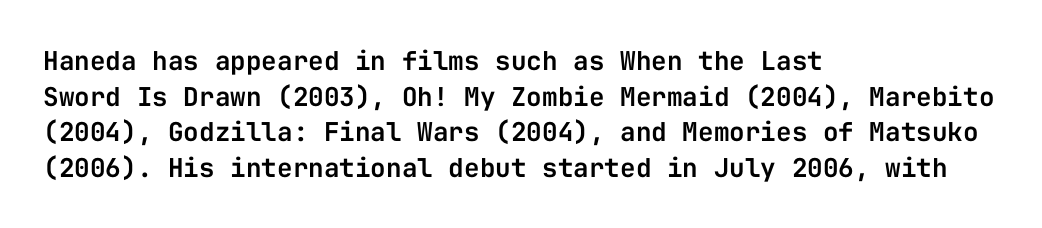
Q: Is the text italic (slanted)? A: No, it is upright.
Q: Is the text underlined? A: No.
Q: How is the paragraph aligned? A: Left-aligned.
Q: Is the spacing between letters normal or unusually wide? A: Normal.
Q: Is the spacing between lines tight, normal or loose? A: Normal.
